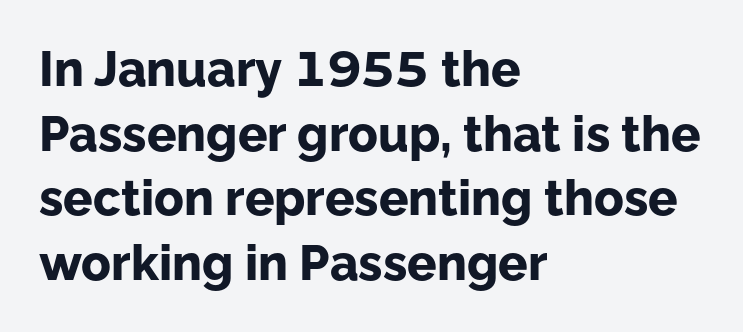
Q: Is the text bold? A: Yes.
Q: Is the text italic (slanted)? A: No, it is upright.
Q: Is the typeface a serif or a sans-serif typeface? A: Sans-serif.
Q: Is the text underlined? A: No.
Q: How is the paragraph aligned? A: Left-aligned.
Q: Is the spacing between letters normal or unusually wide? A: Normal.
Q: Is the spacing between lines tight, normal or loose? A: Normal.
Q: Width (condensed, normal, or wide)? A: Normal.
Q: Stroke contrast? A: Low.
Q: x-height? A: Medium.
Q: Monospaced? A: No.
